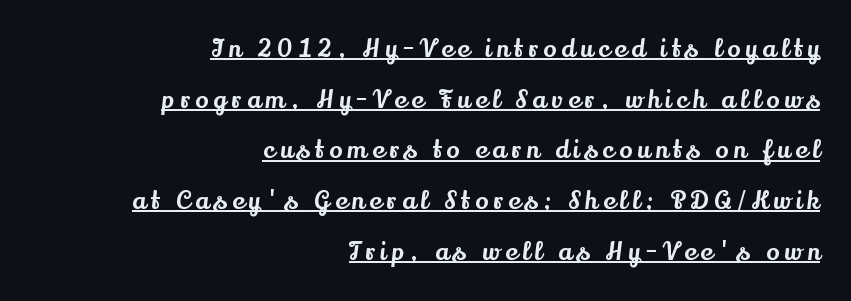
Q: Is the text italic (slanted)? A: Yes.
Q: Is the text underlined? A: Yes.
Q: How is the paragraph aligned? A: Right-aligned.
Q: Is the spacing between letters normal or unusually wide? A: Unusually wide.
Q: Is the spacing between lines tight, normal or loose? A: Loose.
